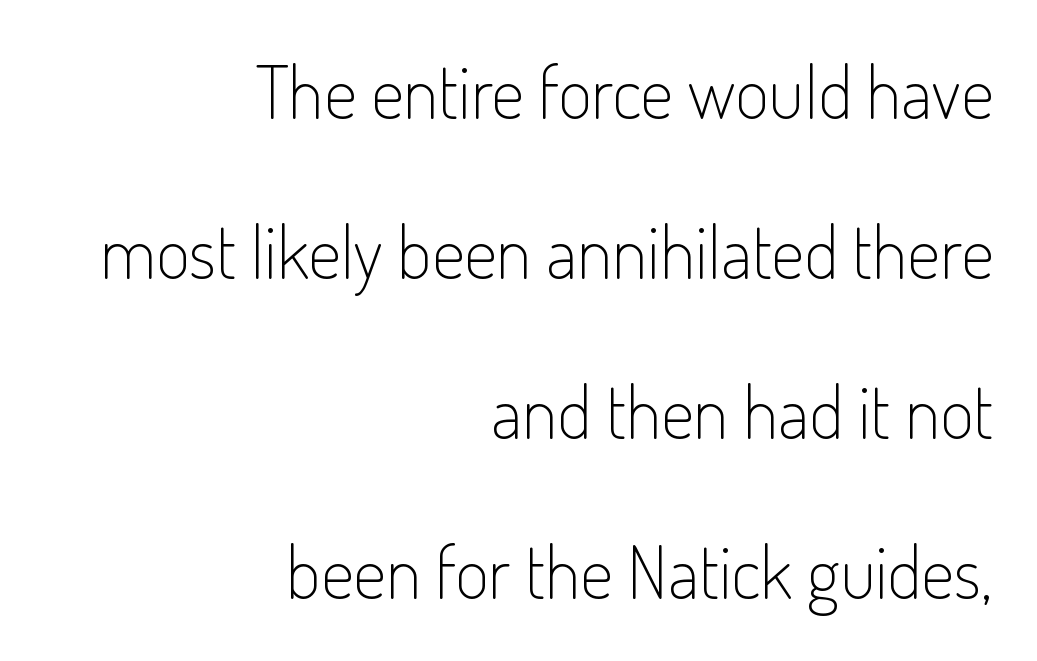
{"serif": "no", "italic": "no", "bold": "no", "weight": "light", "width": "condensed", "stroke_contrast": "low", "x_height": "small", "monospaced": "no", "underline": "no", "align": "right", "line_spacing": "loose", "line_spacing_ratio": 2.19, "letter_spacing": "normal", "letter_spacing_em": 0.0, "glyph_px": 73}
